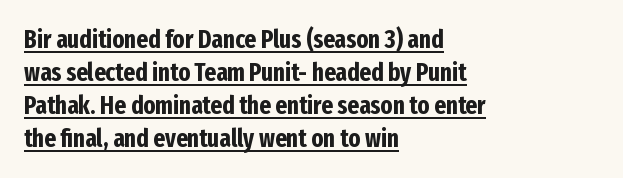
{"italic": "no", "bold": "yes", "underline": "yes", "align": "left", "line_spacing": "normal", "line_spacing_ratio": 1.32, "letter_spacing": "normal", "letter_spacing_em": 0.0, "glyph_px": 25}
